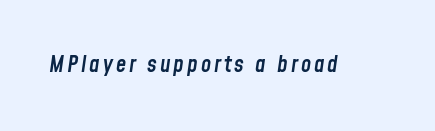
Q: Is the text bold? A: Semi-bold.
Q: Is the text italic (slanted)? A: Yes, it leans right by about 8 degrees.
Q: Is the text underlined? A: No.
